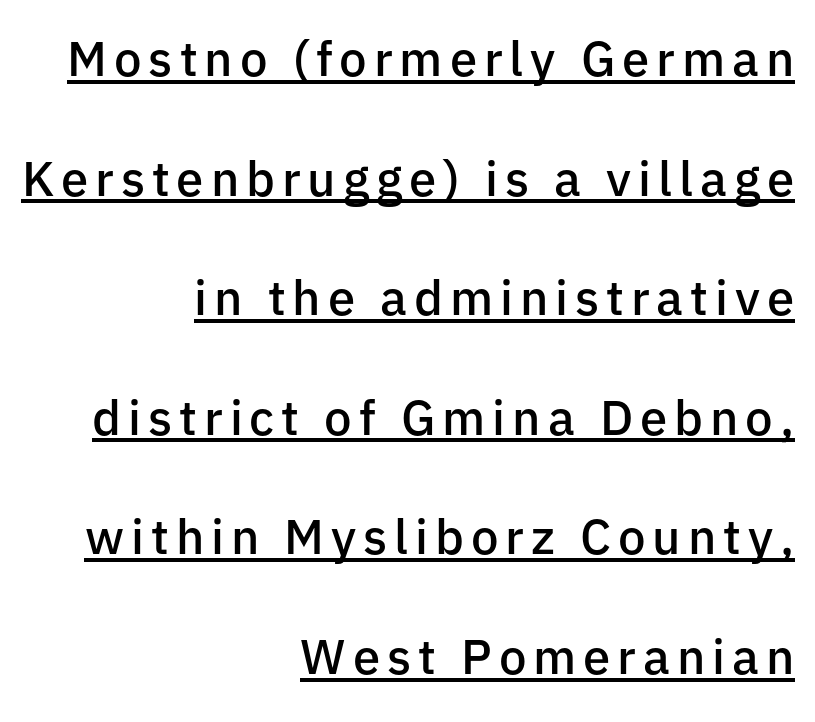
Q: Is the text bold? A: Semi-bold.
Q: Is the text italic (slanted)? A: No, it is upright.
Q: Is the typeface a serif or a sans-serif typeface? A: Sans-serif.
Q: Is the text underlined? A: Yes.
Q: How is the paragraph aligned? A: Right-aligned.
Q: Is the spacing between lines tight, normal or loose? A: Loose.
Q: Width (condensed, normal, or wide)? A: Normal.
Q: Stroke contrast? A: Low.
Q: x-height? A: Medium.
Q: Monospaced? A: No.
